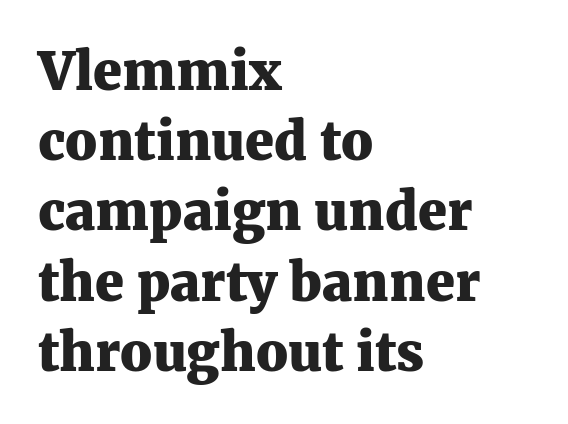
Q: Is the text bold? A: Yes.
Q: Is the text italic (slanted)? A: No, it is upright.
Q: Is the typeface a serif or a sans-serif typeface? A: Serif.
Q: Is the text underlined? A: No.
Q: How is the paragraph aligned? A: Left-aligned.
Q: Is the spacing between letters normal or unusually wide? A: Normal.
Q: Is the spacing between lines tight, normal or loose? A: Normal.
Q: Width (condensed, normal, or wide)? A: Normal.
Q: Stroke contrast? A: Medium.
Q: x-height? A: Medium.
Q: Monospaced? A: No.
